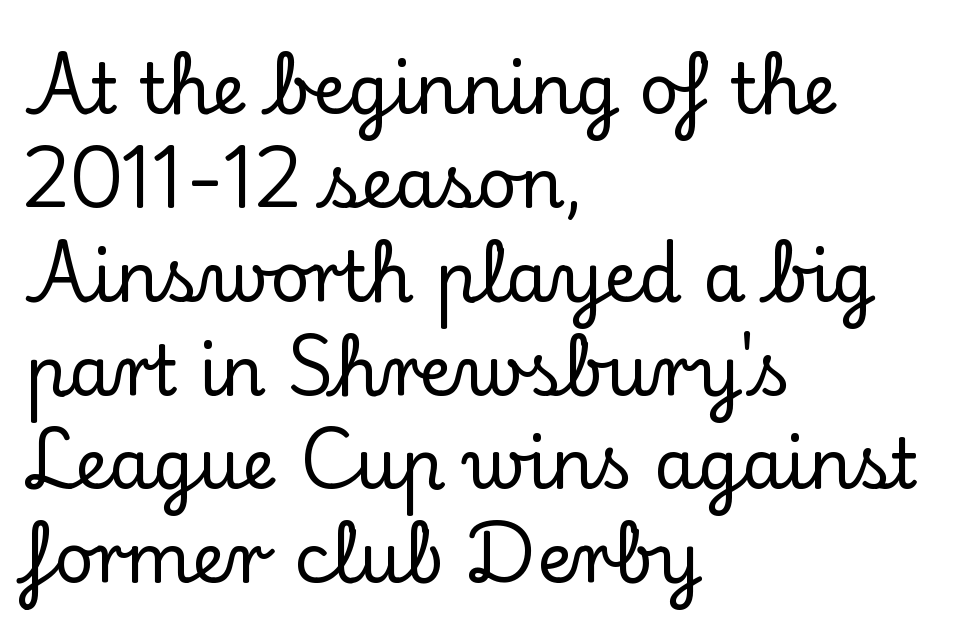
The image shows 69 px serif type, upright; set left-aligned, normal line spacing (1.36x), normal letter spacing, not underlined; low stroke contrast and a small x-height.
